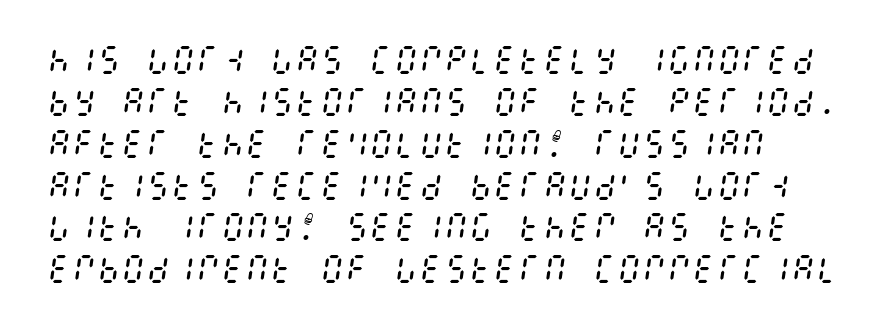
The lines are quadded left. Quick note: underline off. The lettering tilts uniformly, giving the passage an italic look. Nothing heavy about these letters — not bold at all. This sample keeps an unexceptional amount of space between lines.
